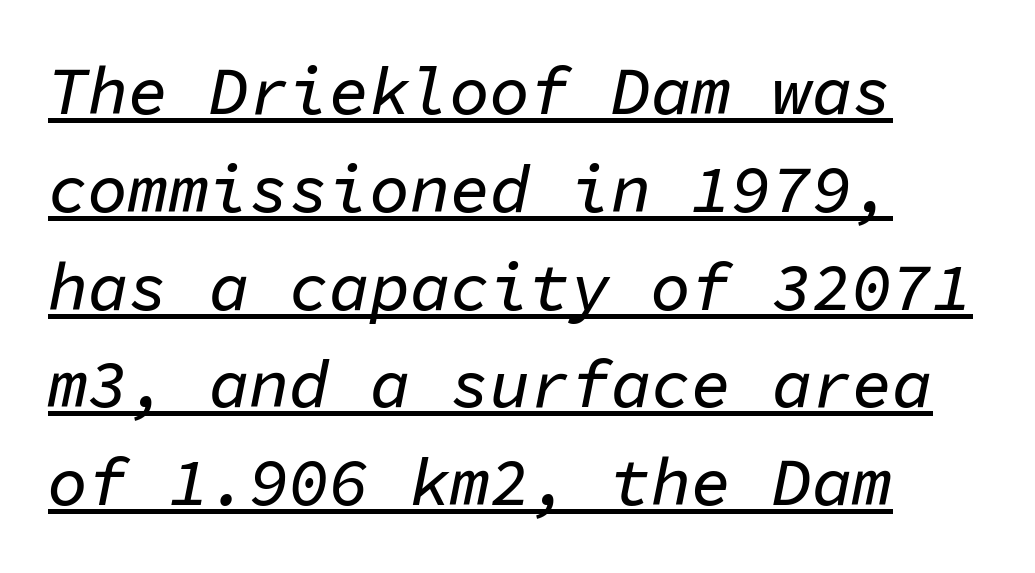
Q: Is the text italic (slanted)? A: Yes, it leans right by about 11 degrees.
Q: Is the text underlined? A: Yes.
Q: How is the paragraph aligned? A: Left-aligned.
Q: Is the spacing between letters normal or unusually wide? A: Normal.
Q: Is the spacing between lines tight, normal or loose? A: Normal.
Q: Width (condensed, normal, or wide)? A: Normal.
Q: Stroke contrast? A: Low.
Q: x-height? A: Medium.
Q: Monospaced? A: Yes.
